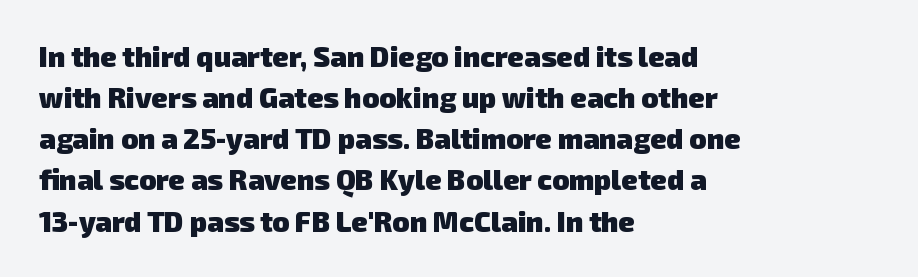
Q: Is the text bold? A: Yes.
Q: Is the typeface a serif or a sans-serif typeface? A: Sans-serif.
Q: Is the text underlined? A: No.
Q: How is the paragraph aligned? A: Left-aligned.
Q: Is the spacing between letters normal or unusually wide? A: Normal.
Q: Is the spacing between lines tight, normal or loose? A: Normal.
Q: Width (condensed, normal, or wide)? A: Normal.
Q: Stroke contrast? A: Low.
Q: x-height? A: Medium.
Q: Monospaced? A: No.
